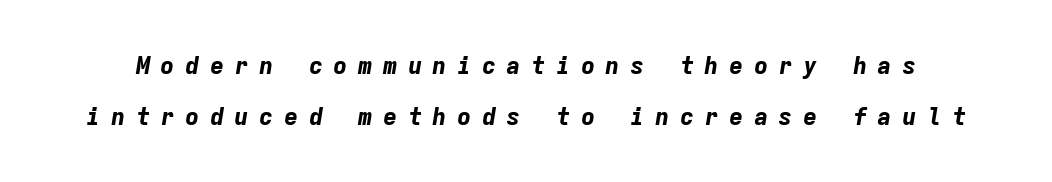
The block of text is sparse from top to bottom, with ample space between rows. The letters are spread apart with noticeably loose tracking. A clean baseline with only descenders dipping below it. Rendered with sloped, italic letterforms.
